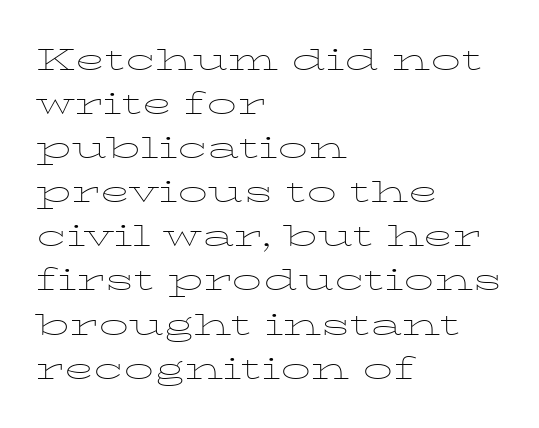
Q: Is the text bold? A: No.
Q: Is the text italic (slanted)? A: No, it is upright.
Q: Is the typeface a serif or a sans-serif typeface? A: Serif.
Q: Is the text underlined? A: No.
Q: How is the paragraph aligned? A: Left-aligned.
Q: Is the spacing between letters normal or unusually wide? A: Normal.
Q: Is the spacing between lines tight, normal or loose? A: Normal.
Q: Width (condensed, normal, or wide)? A: Wide.
Q: Stroke contrast? A: Low.
Q: x-height? A: Medium.
Q: Monospaced? A: No.
